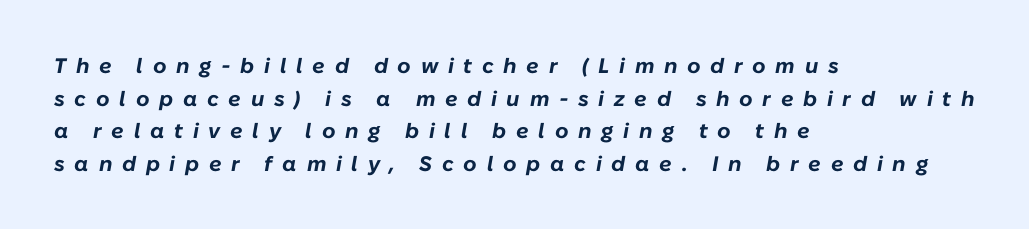
Q: Is the text bold? A: Yes.
Q: Is the text italic (slanted)? A: Yes, it leans right by about 10 degrees.
Q: Is the text underlined? A: No.
Q: How is the paragraph aligned? A: Left-aligned.
Q: Is the spacing between letters normal or unusually wide? A: Unusually wide.
Q: Is the spacing between lines tight, normal or loose? A: Normal.
